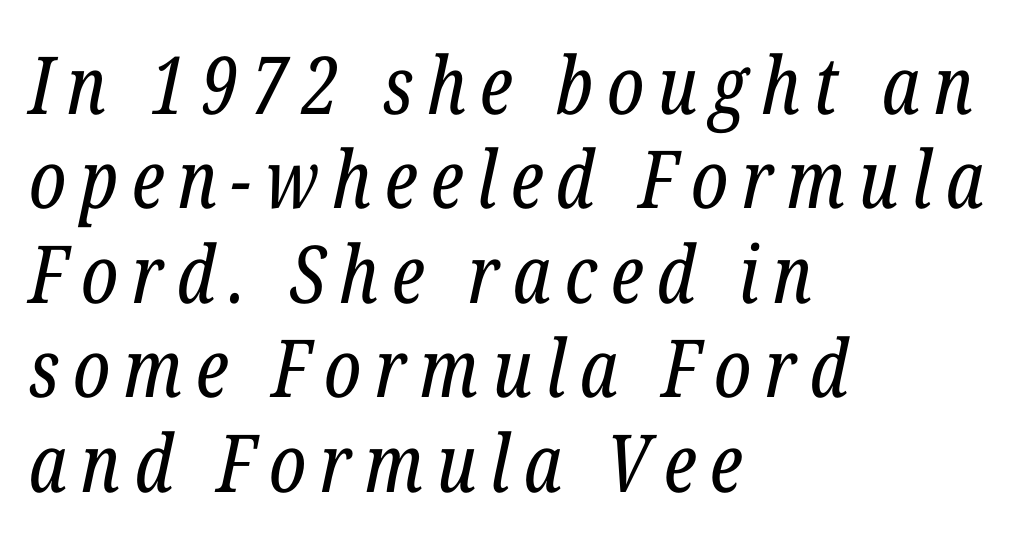
The image shows 80 px regular-weight, condensed serif type, italic (leaning right); set left-aligned, line spacing 1.18x, not underlined; low stroke contrast and a medium x-height.
